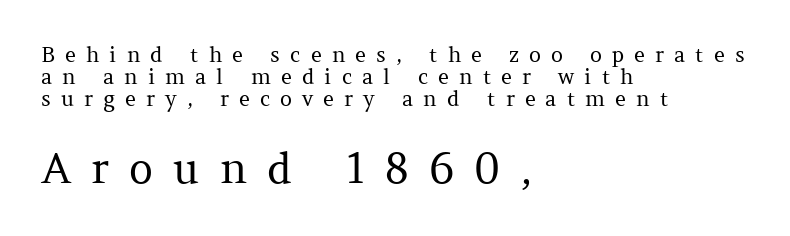
Alignment: flush left. This is the regular roman posture of the typeface. The passage shown is typed in a proportional face where columns would drift. The tracking jumps out immediately: characters are airy and widely separated.
